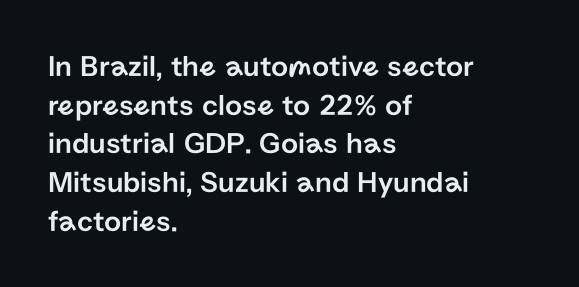
If you measured baseline to baseline, you'd find a middling distance. If you drew a ruler down the left edge, every line would touch it. The strip under each line holds only bare page. Font category for this specimen: sans-serif.
